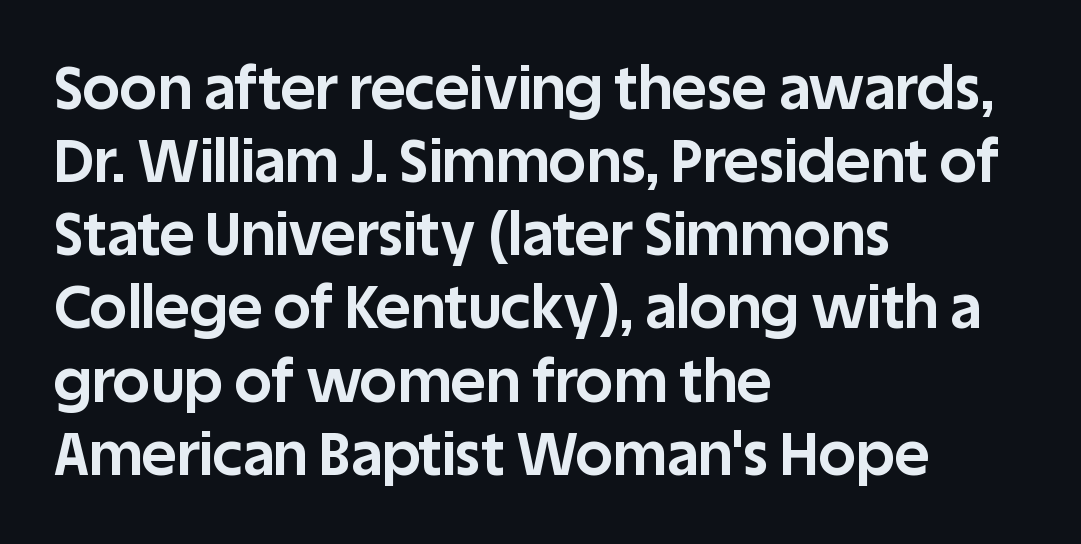
The image shows 59 px bold sans-serif type, upright; set left-aligned, line spacing 1.24x, normal letter spacing, not underlined; low stroke contrast and a large x-height.
